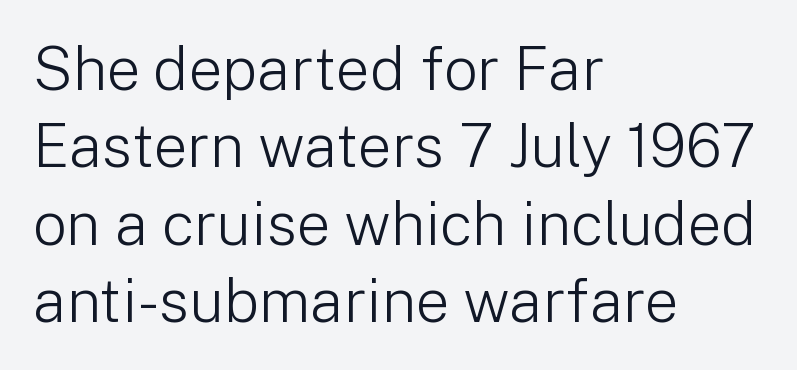
The face used here is a sans, in the tradition of grotesques and geometrics. Looks like regular typesetting: each glyph gets only the width it needs. The specimen reads as upright at a glance. Type without underlining. What stands out about the letter spacing? Nothing — it is the standard amount. Vertical spacing — default.
